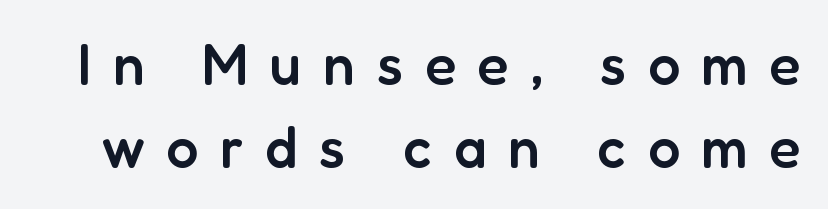
The strip under each line holds only bare page. The rendering uses a semibold face; strokes are thickened but not to full bold. Regular leading. The lettering stays uniformly vertical, giving the passage a roman look. Are there feet on the stems? There aren't — it's a sans. Students, note that the glyphs here are deliberately spaced far apart.
